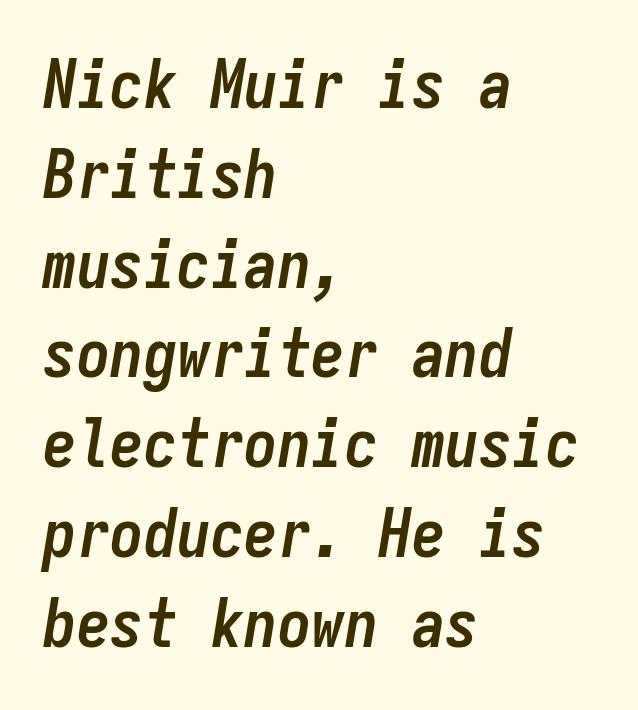
The image shows 67 px semibold, condensed type, italic (leaning right), monospaced; set left-aligned, normal line spacing (1.34x), normal letter spacing, not underlined; low stroke contrast and a medium x-height.
